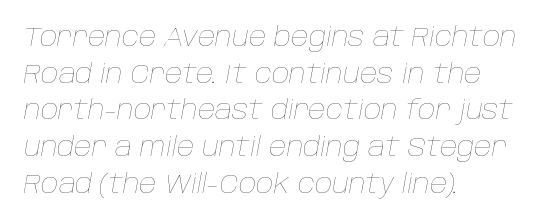
The image shows 27 px text type, italic (leaning right); set left-aligned, normal line spacing (1.36x), normal letter spacing, not underlined.
